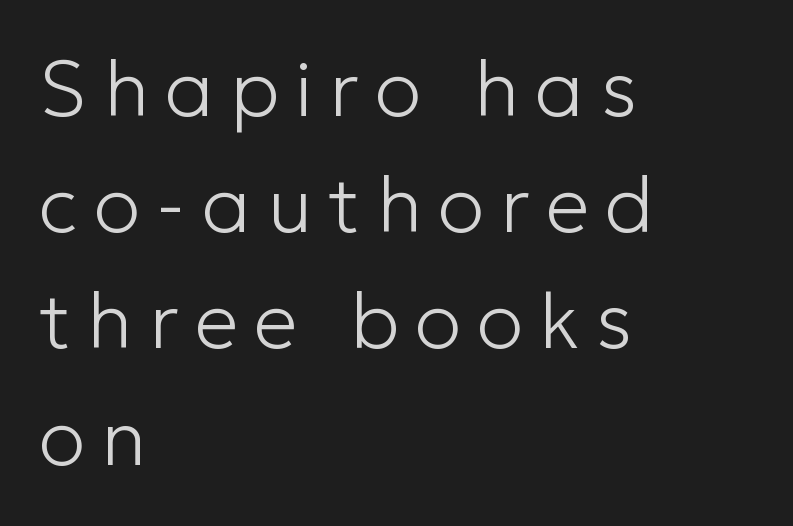
Q: Is the text bold? A: No.
Q: Is the text italic (slanted)? A: No, it is upright.
Q: Is the typeface a serif or a sans-serif typeface? A: Sans-serif.
Q: Is the text underlined? A: No.
Q: How is the paragraph aligned? A: Left-aligned.
Q: Is the spacing between letters normal or unusually wide? A: Unusually wide.
Q: Is the spacing between lines tight, normal or loose? A: Normal.
Q: Width (condensed, normal, or wide)? A: Normal.
Q: Stroke contrast? A: Low.
Q: x-height? A: Medium.
Q: Monospaced? A: No.
